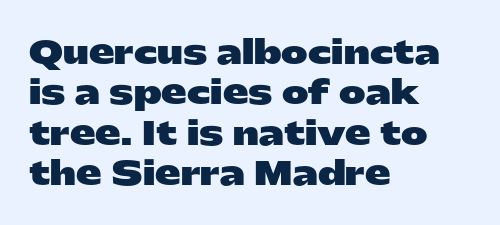
The image shows 32 px heavy, wide sans-serif type, upright; set left-aligned, normal line spacing (1.26x), normal letter spacing, not underlined; low stroke contrast and a medium x-height.
